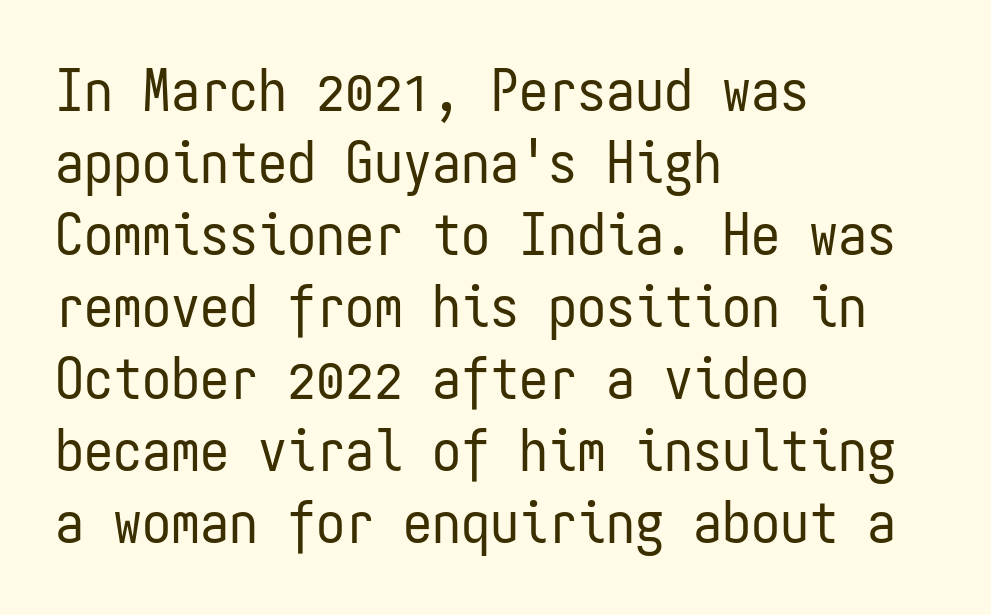
Italic: no, the glyphs are upright roman. No word sits above an underline. Monospaced: the letters line up in strict vertical columns. Nothing heavy about these letters — not bold at all.
